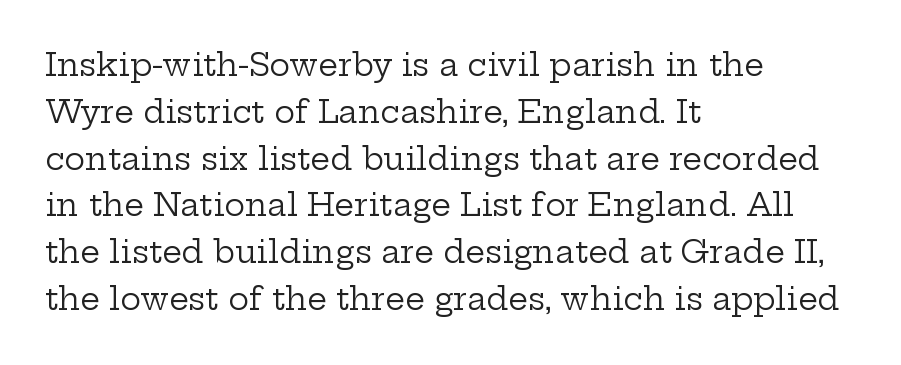
The image shows 31 px regular-weight, wide serif type, upright; set left-aligned, normal line spacing (1.51x), normal letter spacing, not underlined; low stroke contrast and a medium x-height.
